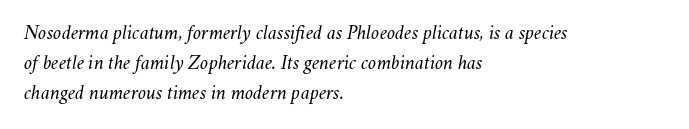
A typesetter would call this leading conventional body-copy spacing. Horizontally, the lines are justified to the leading edge only. Summary of weight: not heavy and not bold. Would a proofreader flag this as italicized? Yes.
